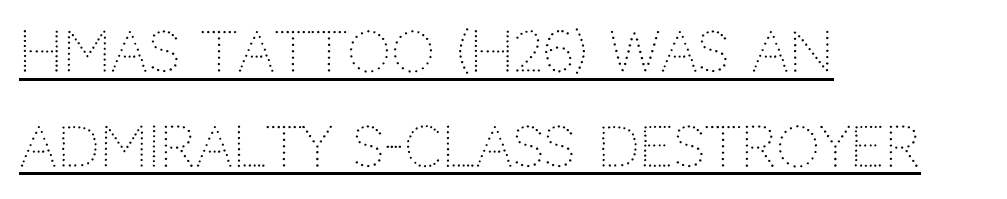
Q: Is the text bold? A: No.
Q: Is the text italic (slanted)? A: No, it is upright.
Q: Is the typeface a serif or a sans-serif typeface? A: Sans-serif.
Q: Is the text underlined? A: Yes.
Q: How is the paragraph aligned? A: Left-aligned.
Q: Is the spacing between letters normal or unusually wide? A: Normal.
Q: Width (condensed, normal, or wide)? A: Normal.
Q: Stroke contrast? A: Low.
Q: x-height? A: Large.
Q: Monospaced? A: No.
